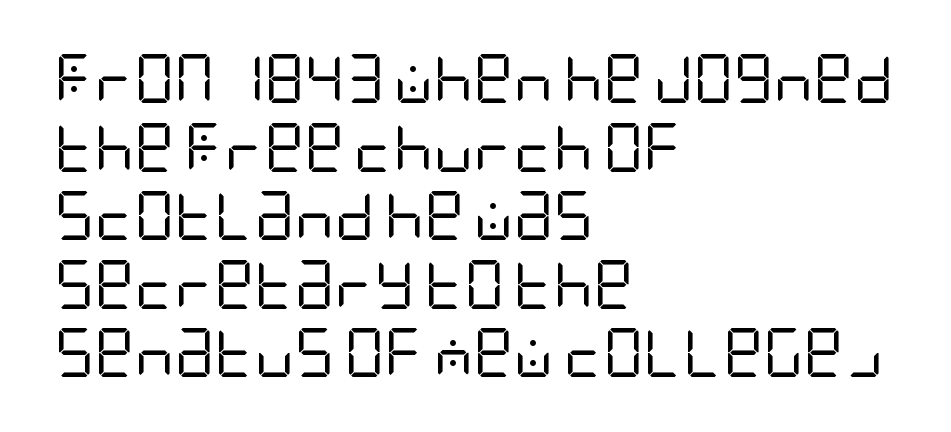
Standard letterfit; no display-style spreading of the glyphs. This rendering uses left alignment, leaving the right contour irregular. Honestly, there is no underline to notice here at all. Italic? Not at all — the glyphs are vertical. Are there feet on the stems? There aren't — it's a sans. The lines sit at an ordinary, default distance from one another.
